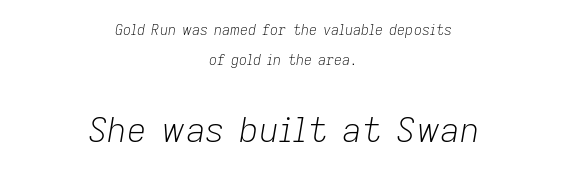
Short note: letters normally spaced. The face used here is proportionally spaced, like ordinary book or web type. Does the copy run flush right? No — it is centered line by line. The words here are not underlined. Stems here are at most as thick as an everyday book face.
